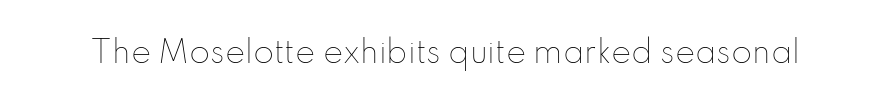
{"italic": "no", "bold": "no", "weight": "thin", "width": "normal", "stroke_contrast": "low", "x_height": "small", "monospaced": "no", "underline": "no", "letter_spacing": "normal", "letter_spacing_em": 0.0, "glyph_px": 30}
